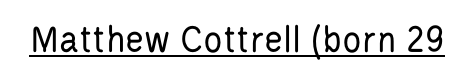
Q: Is the text bold? A: No.
Q: Is the text italic (slanted)? A: No, it is upright.
Q: Is the typeface a serif or a sans-serif typeface? A: Sans-serif.
Q: Is the text underlined? A: Yes.
Q: Is the spacing between letters normal or unusually wide? A: Normal.
Q: Width (condensed, normal, or wide)? A: Condensed.
Q: Stroke contrast? A: Low.
Q: x-height? A: Large.
Q: Monospaced? A: No.
